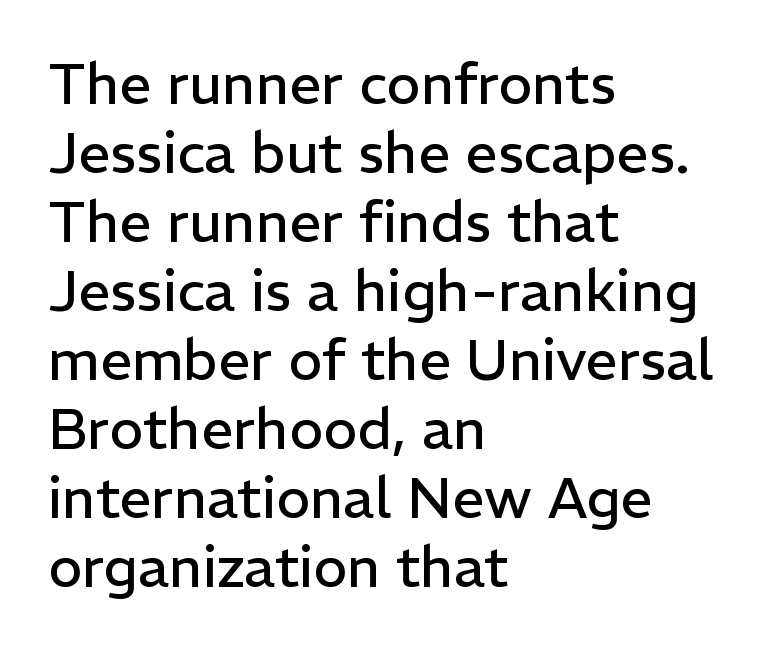
Q: Is the text bold? A: No.
Q: Is the text italic (slanted)? A: No, it is upright.
Q: Is the typeface a serif or a sans-serif typeface? A: Sans-serif.
Q: Is the text underlined? A: No.
Q: How is the paragraph aligned? A: Left-aligned.
Q: Is the spacing between letters normal or unusually wide? A: Normal.
Q: Width (condensed, normal, or wide)? A: Normal.
Q: Stroke contrast? A: Low.
Q: x-height? A: Medium.
Q: Monospaced? A: No.
